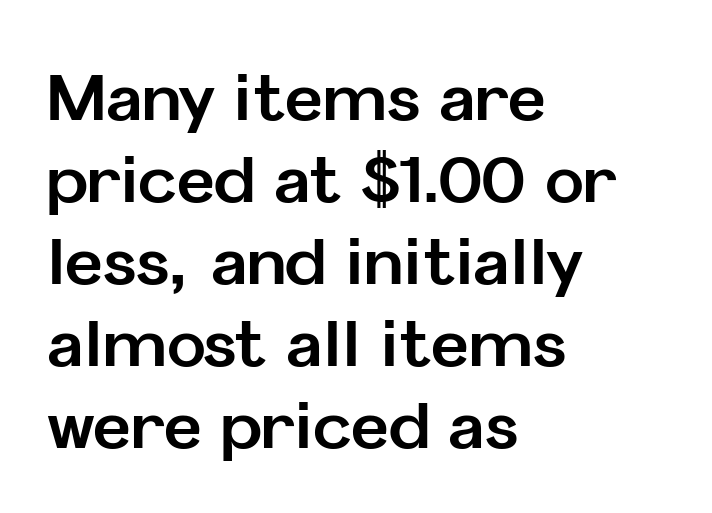
Q: Is the text bold? A: Yes.
Q: Is the text italic (slanted)? A: No, it is upright.
Q: Is the typeface a serif or a sans-serif typeface? A: Sans-serif.
Q: Is the text underlined? A: No.
Q: How is the paragraph aligned? A: Left-aligned.
Q: Is the spacing between letters normal or unusually wide? A: Normal.
Q: Is the spacing between lines tight, normal or loose? A: Normal.
Q: Width (condensed, normal, or wide)? A: Normal.
Q: Stroke contrast? A: Low.
Q: x-height? A: Medium.
Q: Monospaced? A: No.
